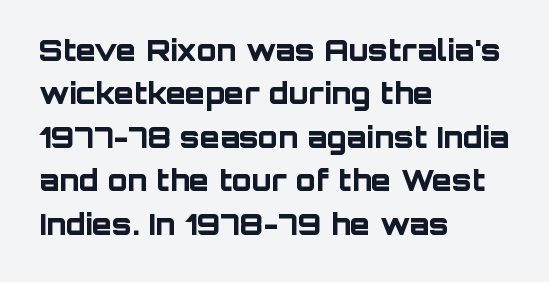
Q: Is the text bold? A: Yes.
Q: Is the text italic (slanted)? A: No, it is upright.
Q: Is the typeface a serif or a sans-serif typeface? A: Sans-serif.
Q: Is the text underlined? A: No.
Q: How is the paragraph aligned? A: Left-aligned.
Q: Is the spacing between letters normal or unusually wide? A: Normal.
Q: Is the spacing between lines tight, normal or loose? A: Normal.
Q: Width (condensed, normal, or wide)? A: Normal.
Q: Stroke contrast? A: Low.
Q: x-height? A: Large.
Q: Monospaced? A: No.
